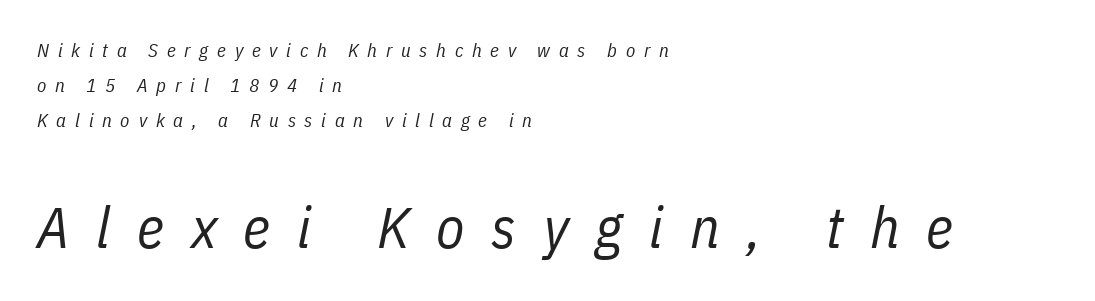
{"italic": "yes", "lean": "right", "slant_degrees": 11, "bold": "no", "weight": "regular", "width": "condensed", "stroke_contrast": "low", "x_height": "medium", "monospaced": "no", "underline": "no", "align": "left", "line_spacing_ratio": 1.83, "letter_spacing": "wide", "letter_spacing_em": 0.46, "larger_block": "second", "size_ratio": 3.05, "glyph_px": 58}
